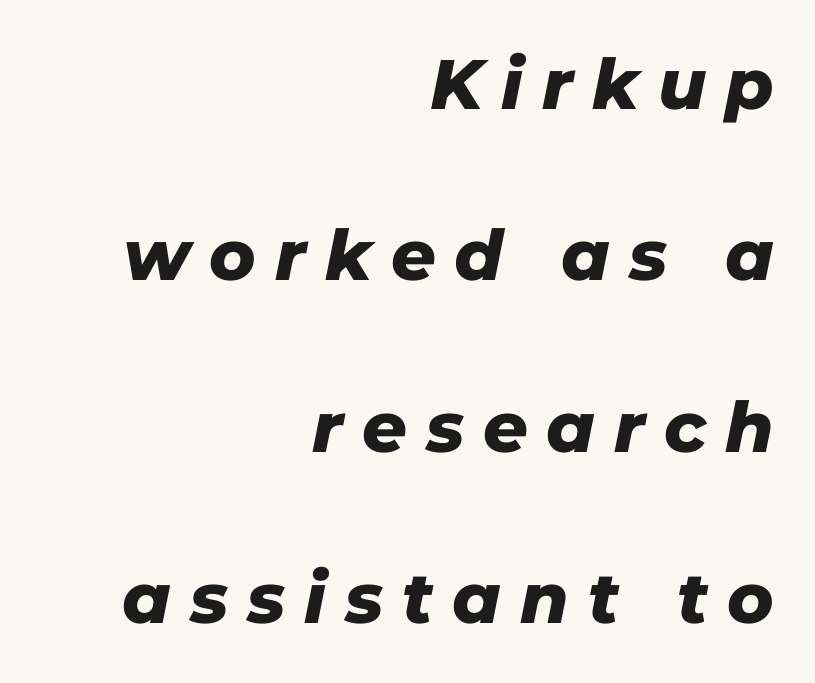
Decoration check: the copy has no underline. Caption: expanded tracking, letters set apart. Each glyph is drawn with heavy, bold strokes. The typesetter chose a ragged-left arrangement here. The leading is generous, giving the passage an open texture. Each letter keeps its own natural width here, so spacing adapts to shape.
